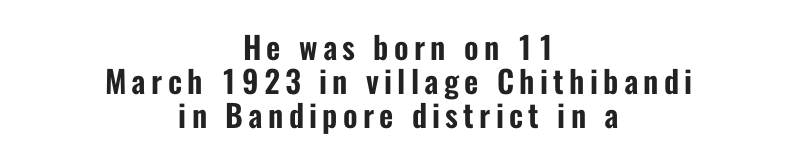
The image shows 31 px condensed sans-serif type, upright; set centered, tight line spacing (1.1x), not underlined; low stroke contrast and a medium x-height.
